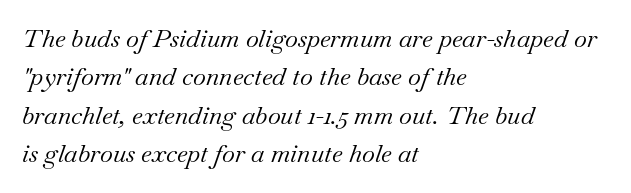
Is the letter spacing exaggerated? No — it looks like the ordinary default. Notice how the passage keeps a crisp vertical edge on the left only. Rows of type keep a routine distance in the vertical direction. The space directly below the letters is spotless. Is this a heavy cut? Hardly; it is regular or lighter.
